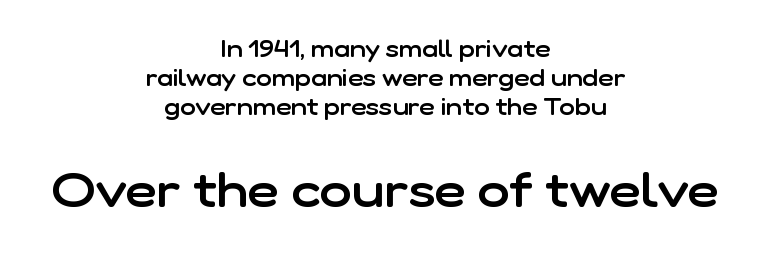
Q: Is the text bold? A: Semi-bold.
Q: Is the text italic (slanted)? A: No, it is upright.
Q: Is the typeface a serif or a sans-serif typeface? A: Sans-serif.
Q: Is the text underlined? A: No.
Q: How is the paragraph aligned? A: Centered.
Q: Is the spacing between letters normal or unusually wide? A: Normal.
Q: Which block of text is set in a larger size, the first (top) or the second (bottom)? A: The second (bottom) one.
Q: Width (condensed, normal, or wide)? A: Normal.
Q: Stroke contrast? A: Low.
Q: x-height? A: Medium.
Q: Monospaced? A: No.
